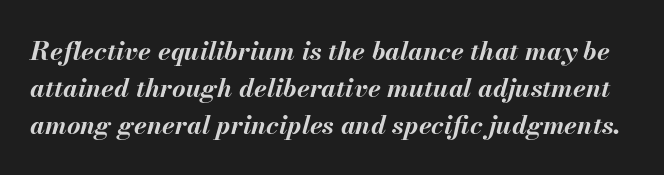
Q: Is the text bold? A: Yes.
Q: Is the text italic (slanted)? A: Yes, it leans right by about 13 degrees.
Q: Is the text underlined? A: No.
Q: Is the spacing between letters normal or unusually wide? A: Normal.
Q: Is the spacing between lines tight, normal or loose? A: Normal.
